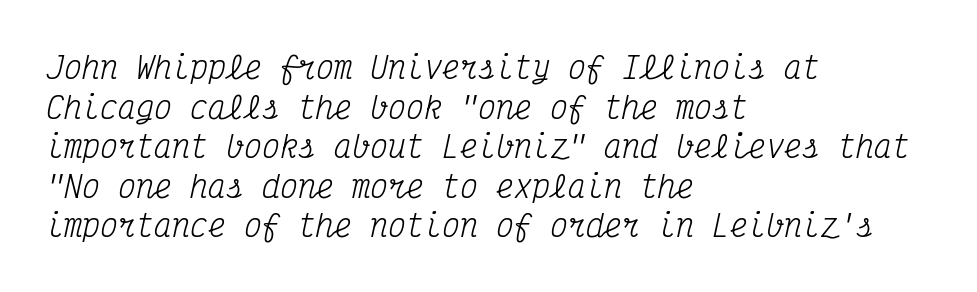
{"serif": "yes", "italic": "yes", "lean": "right", "slant_degrees": 12, "bold": "no", "weight": "regular", "width": "condensed", "stroke_contrast": "medium", "x_height": "medium", "monospaced": "yes", "underline": "no", "align": "left", "line_spacing": "normal", "line_spacing_ratio": 1.32, "letter_spacing": "normal", "letter_spacing_em": 0.0, "glyph_px": 30}
